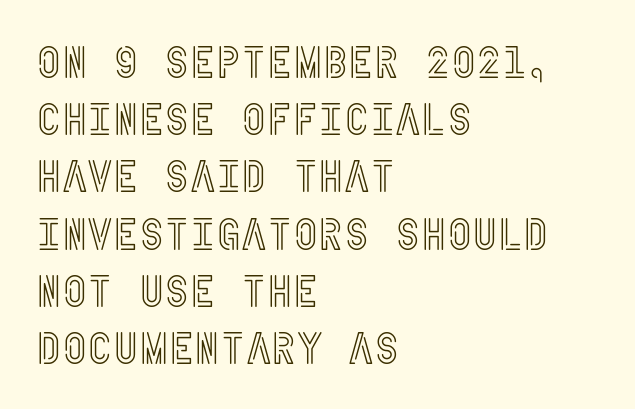
The image shows 44 px condensed type, upright; set left-aligned, normal line spacing (1.3x), normal letter spacing, not underlined; a large x-height.
